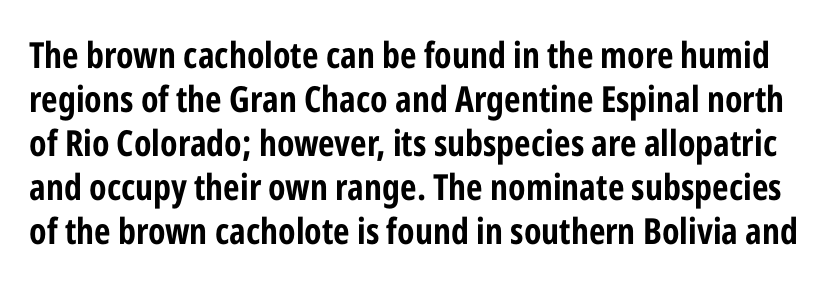
The space beneath each line is pristine and unruled. Typographically, this falls in the sans-serif category. Ascenders rise straight up at ninety degrees. There is no visible air inserted between adjacent glyphs. These lines are rendered in a variable-pitch font. The passage shown is emphatically bold.
